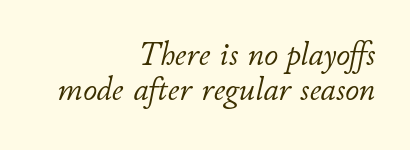
The image shows 34 px light type, italic (leaning right); set right-aligned, tight line spacing (1.04x), normal letter spacing, not underlined; low stroke contrast and a small x-height.
